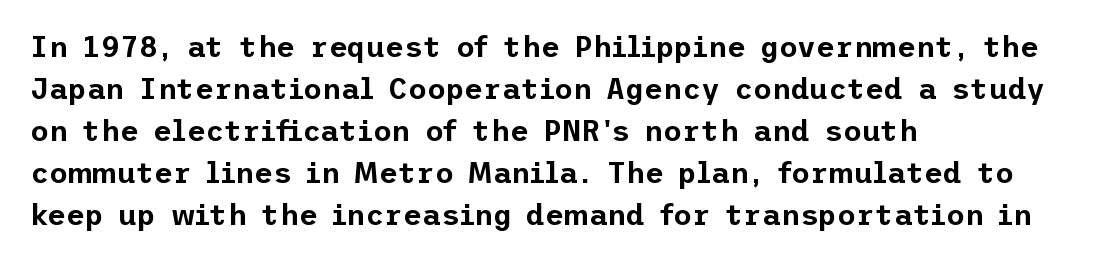
The image shows 29 px sans-serif type, upright; set left-aligned, normal line spacing (1.45x), normal letter spacing, not underlined; low stroke contrast and a medium x-height.
